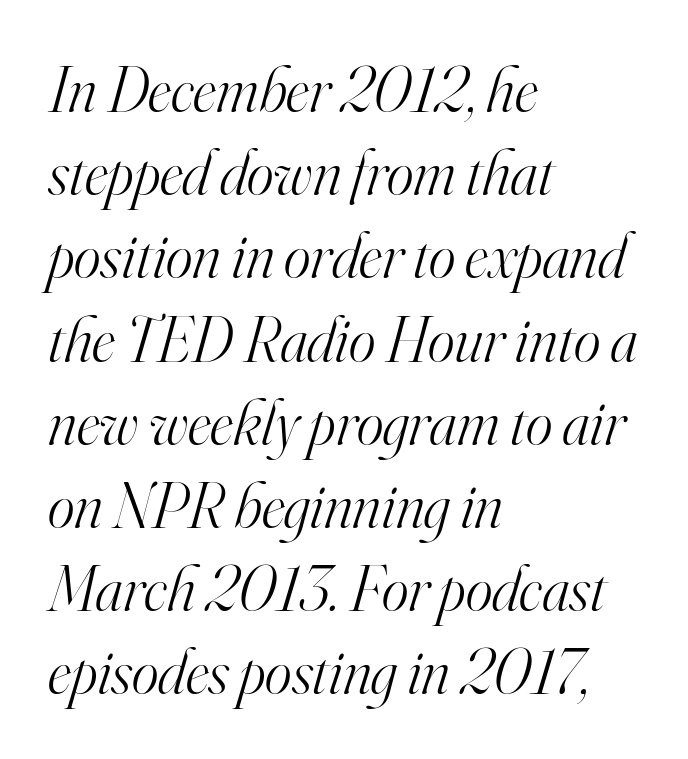
Q: Is the text bold? A: No.
Q: Is the text italic (slanted)? A: Yes, it leans right by about 16 degrees.
Q: Is the typeface a serif or a sans-serif typeface? A: Serif.
Q: Is the text underlined? A: No.
Q: How is the paragraph aligned? A: Left-aligned.
Q: Is the spacing between letters normal or unusually wide? A: Normal.
Q: Is the spacing between lines tight, normal or loose? A: Normal.
Q: Width (condensed, normal, or wide)? A: Normal.
Q: Stroke contrast? A: High.
Q: x-height? A: Small.
Q: Monospaced? A: No.
